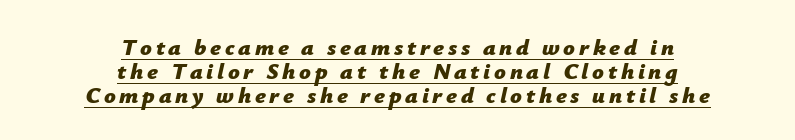
The image shows 23 px bold type, italic (leaning right); set centered, tight line spacing (1.04x), underlined.
